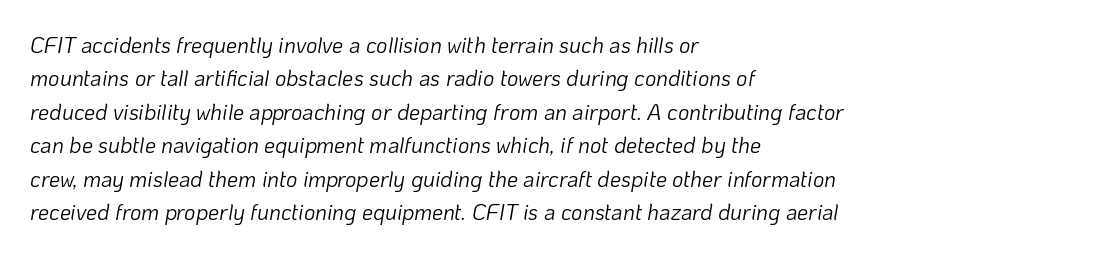
The strokes are not fattened; the text isn't bold. A typesetter would call this zero additional tracking. The area under the type is left untouched. Baseline-to-baseline distance is the conventional proportion of letter height.
